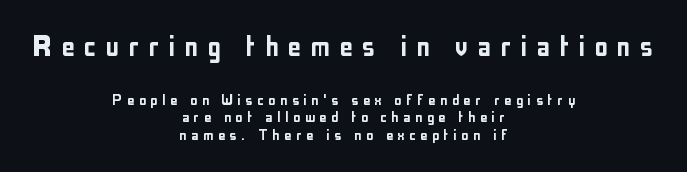
Which of the two is more prominent by size? The first, at the top. A typesetter would call this heavily tracked-out type. If you measured baseline to baseline, you'd find a short distance. Reading down the block, each line starts at a different indent, mirrored at its end. Character widths vary here, with narrow letters taking less room than wide ones.
